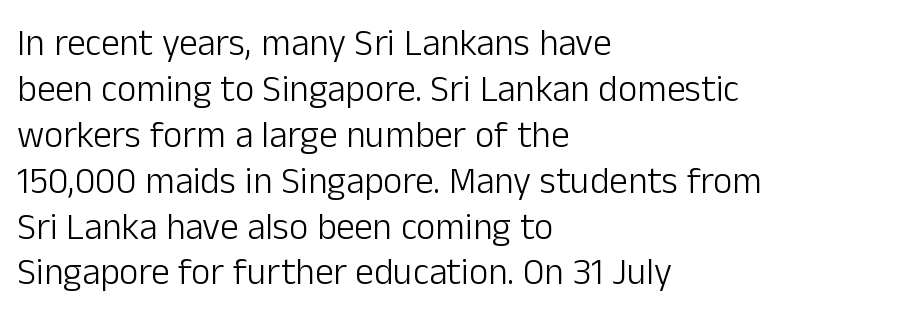
Ordinary non-slanted type is in use. These lines are set flush left with a ragged right edge. Here the designer chose a conventional face with non-uniform glyph widths. There is no visible air inserted between adjacent glyphs. The strokes are not fattened; the text isn't bold.
